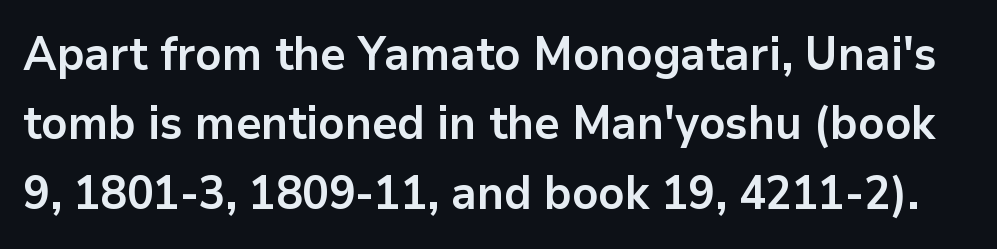
Q: Is the text bold? A: Yes.
Q: Is the text italic (slanted)? A: No, it is upright.
Q: Is the typeface a serif or a sans-serif typeface? A: Sans-serif.
Q: Is the text underlined? A: No.
Q: Is the spacing between letters normal or unusually wide? A: Normal.
Q: Is the spacing between lines tight, normal or loose? A: Normal.
Q: Width (condensed, normal, or wide)? A: Normal.
Q: Stroke contrast? A: Low.
Q: x-height? A: Medium.
Q: Monospaced? A: No.
